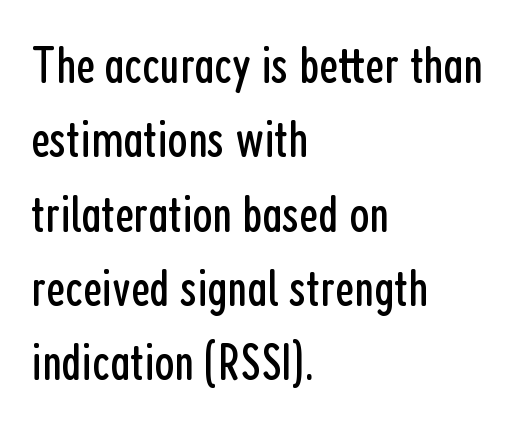
{"serif": "no", "italic": "no", "bold": "no", "weight": "regular", "width": "condensed", "stroke_contrast": "low", "x_height": "medium", "monospaced": "no", "underline": "no", "align": "left", "line_spacing": "normal", "line_spacing_ratio": 1.43, "letter_spacing": "normal", "letter_spacing_em": 0.0, "glyph_px": 52}
